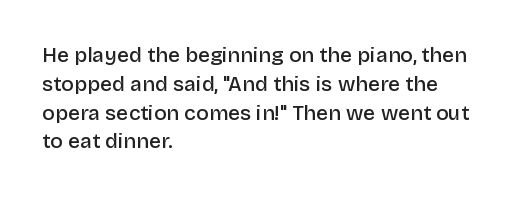
Q: Is the text bold? A: Semi-bold.
Q: Is the text italic (slanted)? A: No, it is upright.
Q: Is the text underlined? A: No.
Q: How is the paragraph aligned? A: Left-aligned.
Q: Is the spacing between letters normal or unusually wide? A: Normal.
Q: Is the spacing between lines tight, normal or loose? A: Normal.
